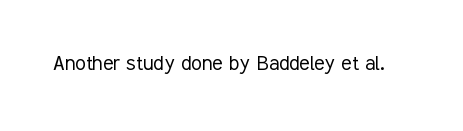
The image shows 24 px text type, upright; set normal letter spacing, not underlined.
